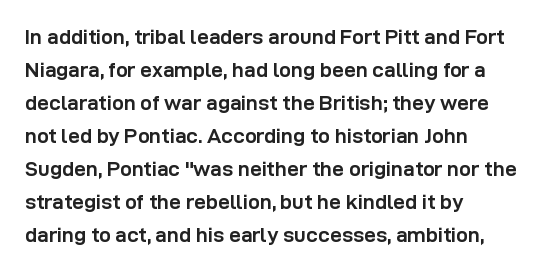
The image shows 21 px bold type, upright; set left-aligned, normal line spacing (1.57x), normal letter spacing, not underlined.
